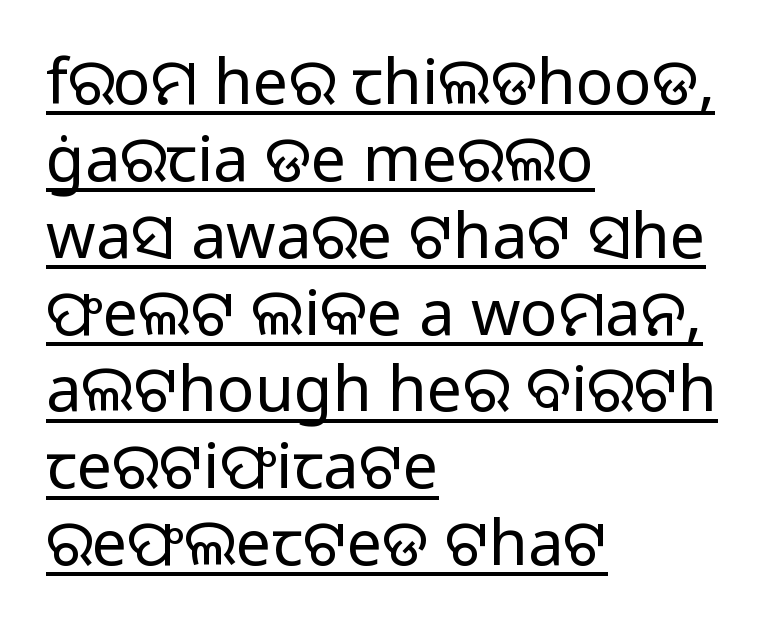
The image shows 63 px regular-weight sans-serif type, upright; set left-aligned, line spacing 1.22x, normal letter spacing, underlined; low stroke contrast and a medium x-height.
